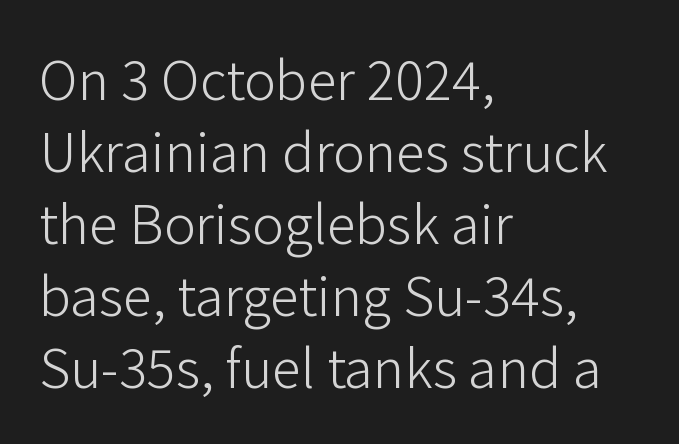
Q: Is the text bold? A: No.
Q: Is the text italic (slanted)? A: No, it is upright.
Q: Is the typeface a serif or a sans-serif typeface? A: Sans-serif.
Q: Is the text underlined? A: No.
Q: How is the paragraph aligned? A: Left-aligned.
Q: Is the spacing between letters normal or unusually wide? A: Normal.
Q: Width (condensed, normal, or wide)? A: Normal.
Q: Stroke contrast? A: Low.
Q: x-height? A: Medium.
Q: Monospaced? A: No.
